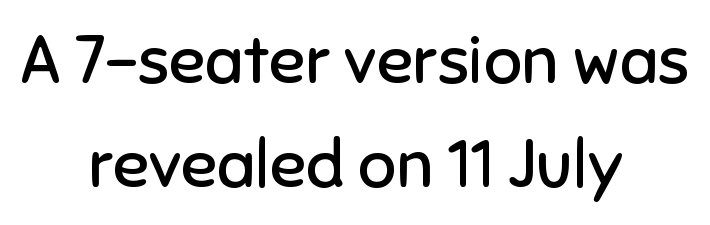
Each new line begins a customary step beneath the previous one. Compared with a flush-left layout, this one balances lines on the center instead. A typesetter would call this proportional, since set widths differ per character. Has an underline been added? It has not.
